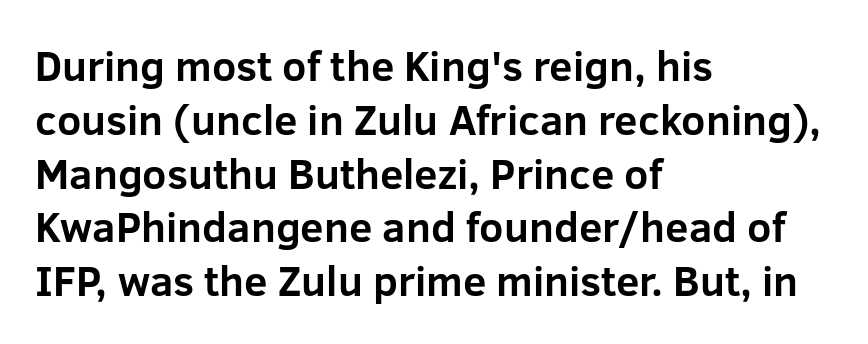
Q: Is the text bold? A: Yes.
Q: Is the text italic (slanted)? A: No, it is upright.
Q: Is the typeface a serif or a sans-serif typeface? A: Sans-serif.
Q: Is the text underlined? A: No.
Q: How is the paragraph aligned? A: Left-aligned.
Q: Is the spacing between letters normal or unusually wide? A: Normal.
Q: Is the spacing between lines tight, normal or loose? A: Normal.
Q: Width (condensed, normal, or wide)? A: Normal.
Q: Stroke contrast? A: Low.
Q: x-height? A: Medium.
Q: Monospaced? A: No.
